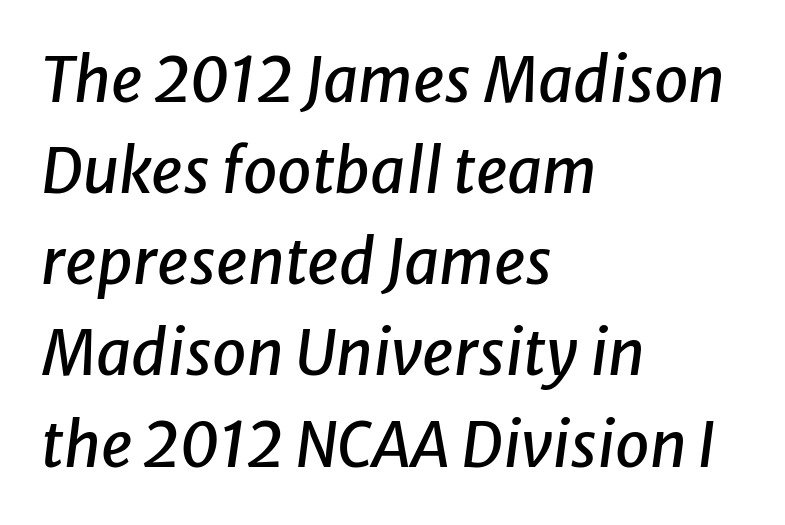
Q: Is the text italic (slanted)? A: Yes, it leans right by about 8 degrees.
Q: Is the text underlined? A: No.
Q: How is the paragraph aligned? A: Left-aligned.
Q: Is the spacing between letters normal or unusually wide? A: Normal.
Q: Is the spacing between lines tight, normal or loose? A: Normal.
Q: Width (condensed, normal, or wide)? A: Normal.
Q: Stroke contrast? A: Low.
Q: x-height? A: Medium.
Q: Monospaced? A: No.
